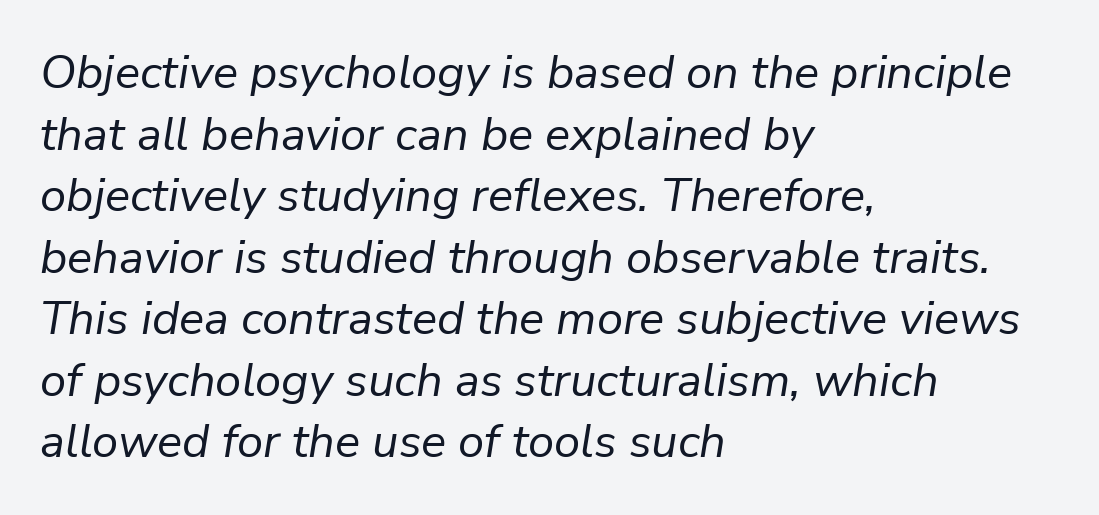
The image shows 47 px regular-weight type, italic (leaning right); set left-aligned, normal line spacing (1.31x), normal letter spacing, not underlined; low stroke contrast and a medium x-height.
